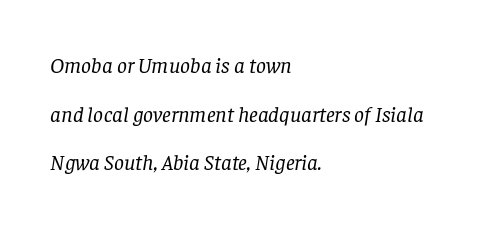
The image shows 22 px text type, italic (leaning right); set left-aligned, loose line spacing (2.21x), normal letter spacing, not underlined.
